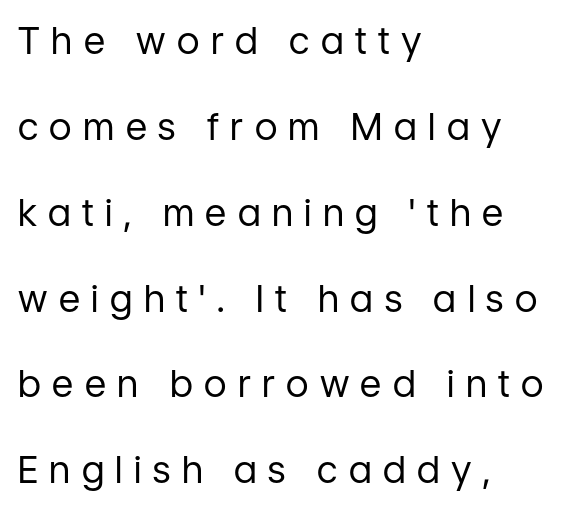
{"serif": "no", "italic": "no", "bold": "no", "weight": "regular", "width": "normal", "stroke_contrast": "low", "x_height": "medium", "monospaced": "no", "underline": "no", "align": "left", "line_spacing": "loose", "line_spacing_ratio": 2.32, "letter_spacing": "wide", "letter_spacing_em": 0.31, "glyph_px": 37}
